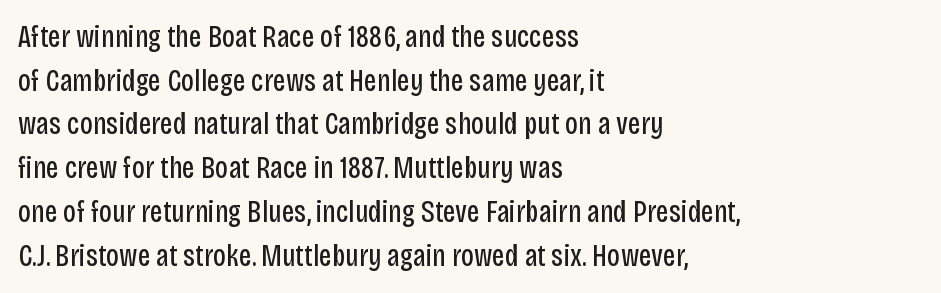
The image shows 31 px regular-weight, condensed sans-serif type, upright; set left-aligned, normal line spacing (1.41x), normal letter spacing, not underlined; low stroke contrast and a large x-height.
